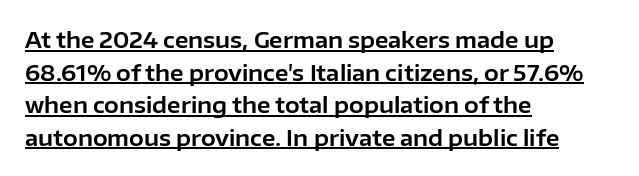
Words appear dense and cohesive because spacing is normal. The lettering stays uniformly vertical, giving the passage a roman look. Whoever set this chose a conventional vertical rhythm. This sample carries an underscore along the baseline area. The passage is arranged the way most books set body copy — flush left.
